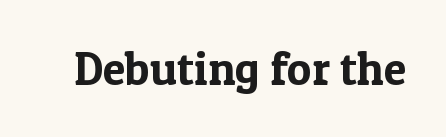
Q: Is the text italic (slanted)? A: No, it is upright.
Q: Is the typeface a serif or a sans-serif typeface? A: Serif.
Q: Is the text underlined? A: No.
Q: Is the spacing between letters normal or unusually wide? A: Normal.
Q: Width (condensed, normal, or wide)? A: Normal.
Q: x-height? A: Medium.
Q: Monospaced? A: No.
